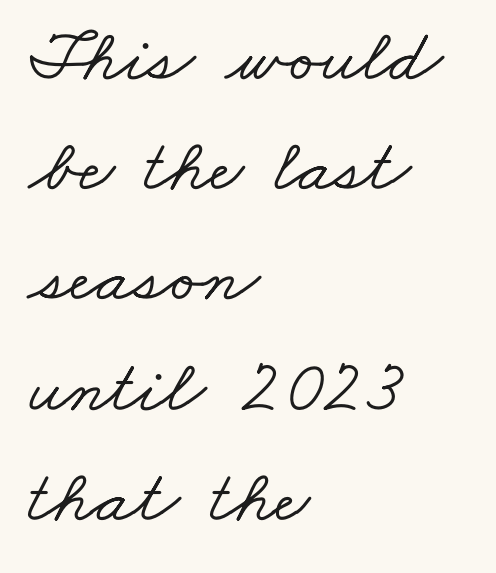
{"serif": "yes", "width": "wide", "stroke_contrast": "low", "x_height": "small", "monospaced": "no", "underline": "no", "align": "left", "line_spacing": "normal", "line_spacing_ratio": 1.47, "letter_spacing": "normal", "letter_spacing_em": 0.0, "glyph_px": 75}
